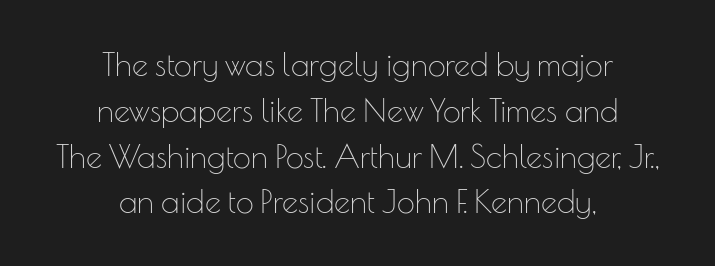
{"serif": "no", "italic": "no", "bold": "no", "weight": "thin", "width": "normal", "stroke_contrast": "low", "x_height": "small", "monospaced": "no", "underline": "no", "align": "center", "line_spacing": "normal", "line_spacing_ratio": 1.43, "letter_spacing": "normal", "letter_spacing_em": 0.0, "glyph_px": 32}
